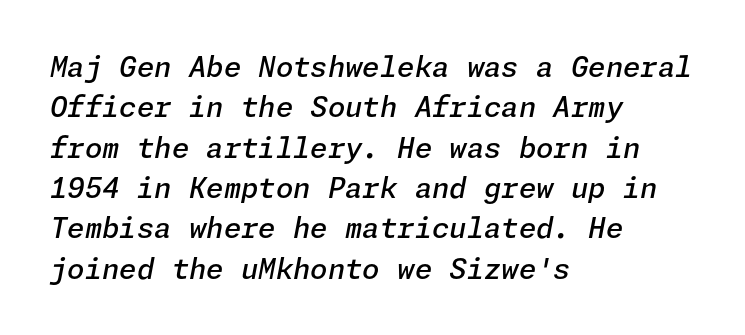
Q: Is the text bold? A: Semi-bold.
Q: Is the text italic (slanted)? A: Yes, it leans right by about 11 degrees.
Q: Is the text underlined? A: No.
Q: How is the paragraph aligned? A: Left-aligned.
Q: Is the spacing between letters normal or unusually wide? A: Normal.
Q: Is the spacing between lines tight, normal or loose? A: Normal.
Q: Width (condensed, normal, or wide)? A: Normal.
Q: Stroke contrast? A: Low.
Q: x-height? A: Medium.
